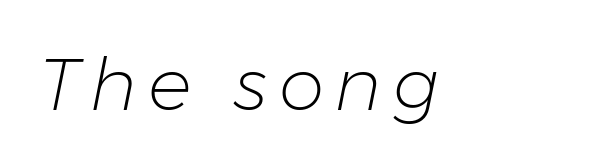
Q: Is the text bold? A: No.
Q: Is the text italic (slanted)? A: Yes, it leans right by about 11 degrees.
Q: Is the text underlined? A: No.
Q: Width (condensed, normal, or wide)? A: Normal.
Q: Stroke contrast? A: Low.
Q: x-height? A: Medium.
Q: Monospaced? A: No.
